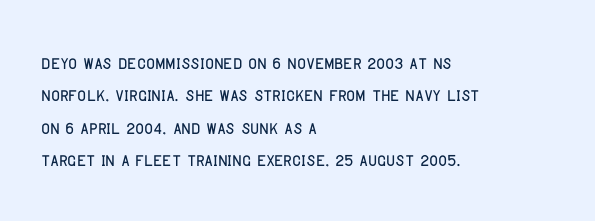
Q: Is the text italic (slanted)? A: No, it is upright.
Q: Is the text underlined? A: No.
Q: How is the paragraph aligned? A: Left-aligned.
Q: Is the spacing between letters normal or unusually wide? A: Normal.
Q: Is the spacing between lines tight, normal or loose? A: Normal.
